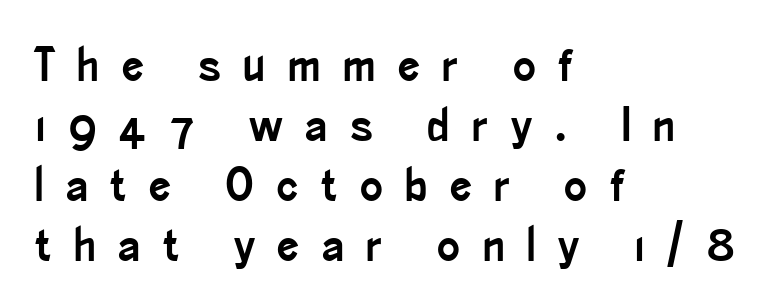
The image shows 48 px condensed sans-serif type, upright; set left-aligned, normal line spacing (1.25x), unusually wide letter spacing (+0.47 em), not underlined; low stroke contrast and a small x-height.
